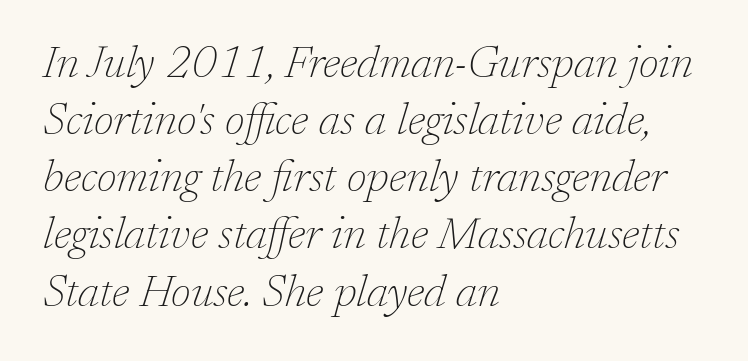
The image shows 45 px thin serif type, italic (leaning right); set left-aligned, normal line spacing (1.27x), normal letter spacing, not underlined; low stroke contrast and a medium x-height.
